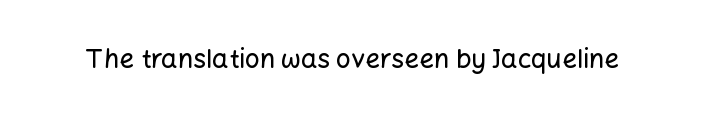
Is there any slant? The stems are plumb. Descenders are the only things crossing below the line. The line texture is even and compact thanks to regular tracking.
